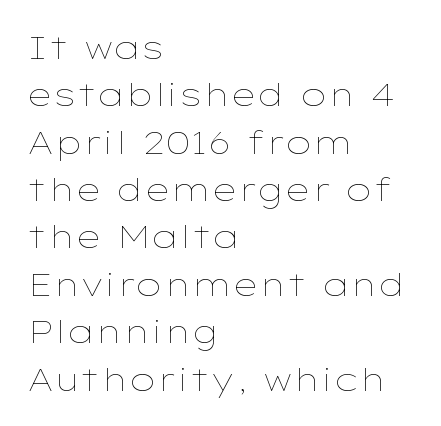
Q: Is the text bold? A: No.
Q: Is the text italic (slanted)? A: No, it is upright.
Q: Is the text underlined? A: No.
Q: How is the paragraph aligned? A: Left-aligned.
Q: Is the spacing between letters normal or unusually wide? A: Normal.
Q: Is the spacing between lines tight, normal or loose? A: Normal.
Q: Width (condensed, normal, or wide)? A: Wide.
Q: Stroke contrast? A: Low.
Q: x-height? A: Medium.
Q: Monospaced? A: No.
